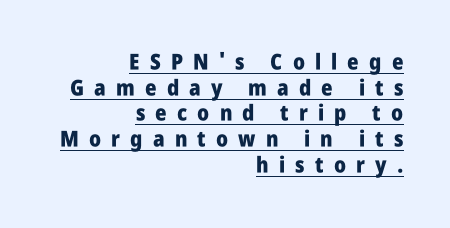
Q: Is the text bold? A: Yes.
Q: Is the text italic (slanted)? A: No, it is upright.
Q: Is the text underlined? A: Yes.
Q: How is the paragraph aligned? A: Right-aligned.
Q: Is the spacing between letters normal or unusually wide? A: Unusually wide.
